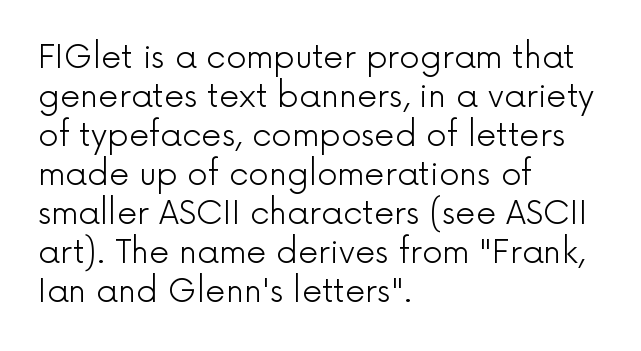
The image shows 32 px light sans-serif type, upright; set left-aligned, line spacing 1.22x, normal letter spacing, not underlined; a medium x-height.
